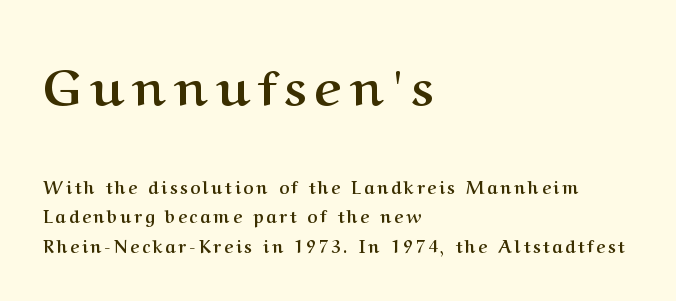
Compared with an ordinary text face, these strokes are far heavier — a full bold. Descenders hang freely into open space. Two sizes are in play, and the larger belongs to the first block. The letters advance in unequal steps, a hallmark of proportional type. You can tell it's not italic because the verticals are truly vertical.
